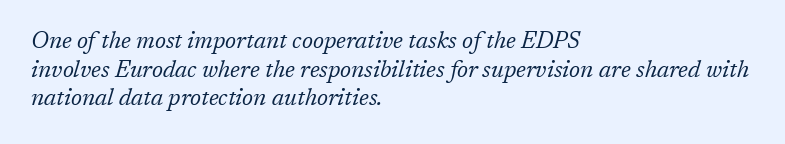
{"italic": "yes", "lean": "right", "slant_degrees": 17, "bold": "no", "underline": "no", "align": "left", "line_spacing_ratio": 1.24, "letter_spacing": "normal", "letter_spacing_em": 0.0, "glyph_px": 23}
